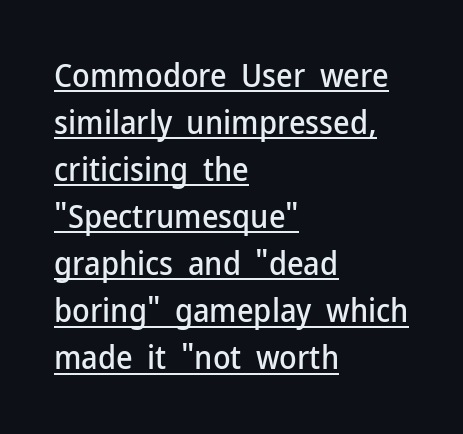
{"serif": "no", "italic": "no", "width": "normal", "stroke_contrast": "low", "x_height": "medium", "monospaced": "no", "underline": "yes", "align": "left", "line_spacing": "normal", "line_spacing_ratio": 1.47, "letter_spacing": "normal", "letter_spacing_em": 0.0, "glyph_px": 32}
